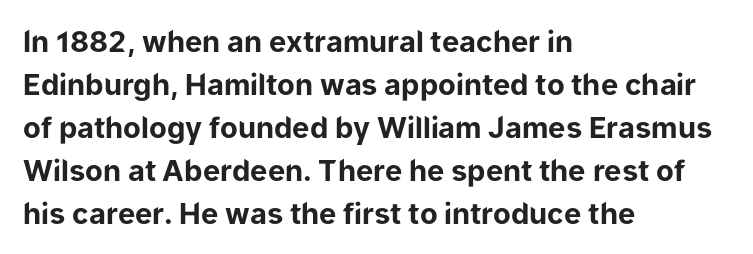
A sans-serif font was chosen for this passage. The tracking reads as untouched default to a designer's eye. A normal amount of white space separates one row of letters from the next. Heavy, bold letterforms. A typesetter would call this proportional, since set widths differ per character. Does the lettering tilt? It doesn't — this is upright.
